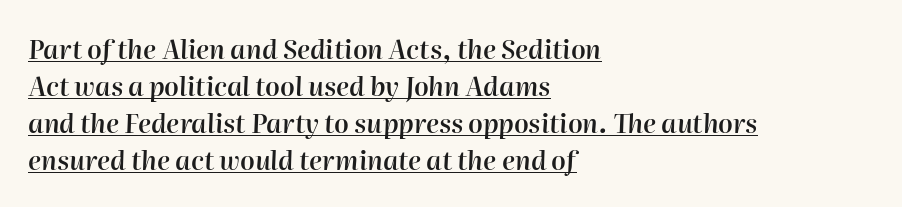
Q: Is the text bold? A: Semi-bold.
Q: Is the text italic (slanted)? A: Yes, it leans right by about 2 degrees.
Q: Is the text underlined? A: Yes.
Q: How is the paragraph aligned? A: Left-aligned.
Q: Is the spacing between letters normal or unusually wide? A: Normal.
Q: Is the spacing between lines tight, normal or loose? A: Normal.
